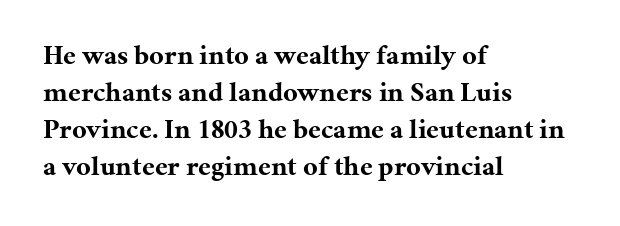
Q: Is the text bold? A: Yes.
Q: Is the text italic (slanted)? A: No, it is upright.
Q: Is the typeface a serif or a sans-serif typeface? A: Serif.
Q: Is the text underlined? A: No.
Q: How is the paragraph aligned? A: Left-aligned.
Q: Is the spacing between letters normal or unusually wide? A: Normal.
Q: Is the spacing between lines tight, normal or loose? A: Normal.
Q: Width (condensed, normal, or wide)? A: Normal.
Q: Stroke contrast? A: Medium.
Q: x-height? A: Medium.
Q: Monospaced? A: No.
